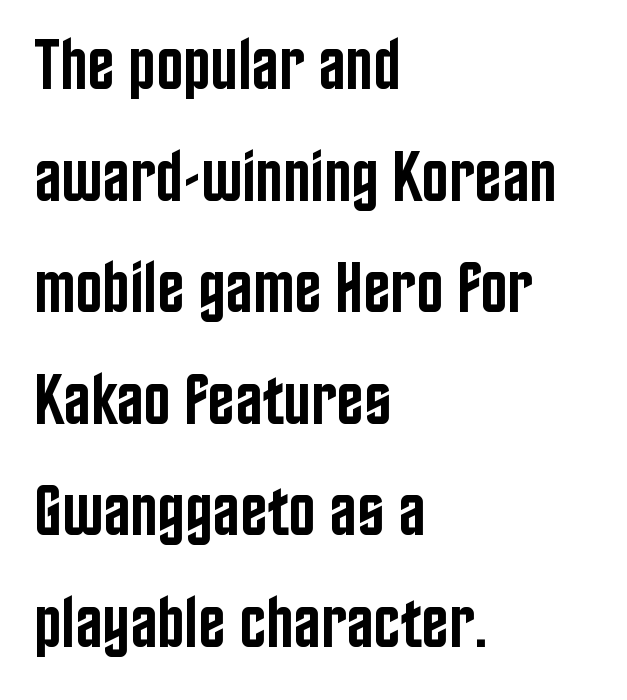
The image shows 72 px semibold, condensed sans-serif type, upright; set left-aligned, normal line spacing (1.55x), normal letter spacing, not underlined; low stroke contrast and a large x-height.
